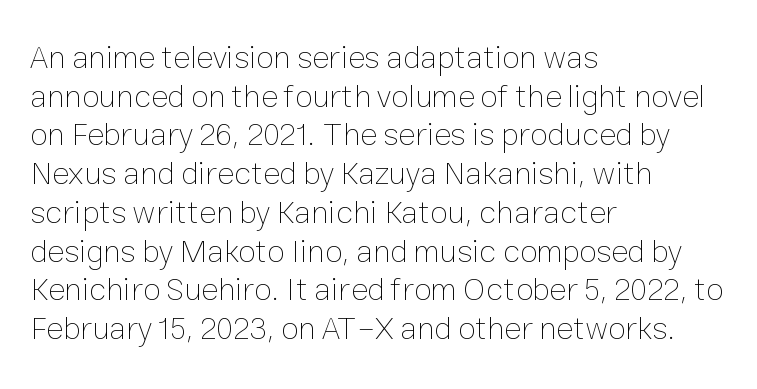
The image shows 32 px thin type, upright; set left-aligned, line spacing 1.21x, normal letter spacing, not underlined; low stroke contrast and a medium x-height.
